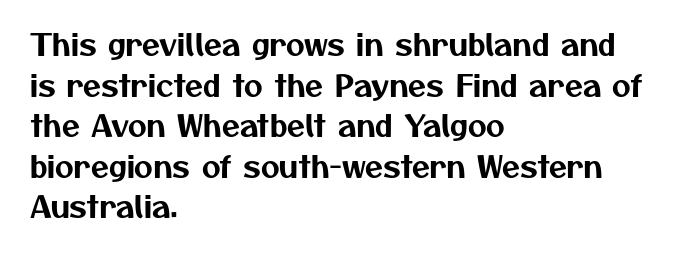
Rows of type keep a routine distance in the vertical direction. Plain, unruled lines of type. Nothing unusual about the tracking: characters are spaced as the font intends. Teacher's note: observe the even left margin — that is flush-left alignment. A typesetter would call this proportional, since set widths differ per character.
